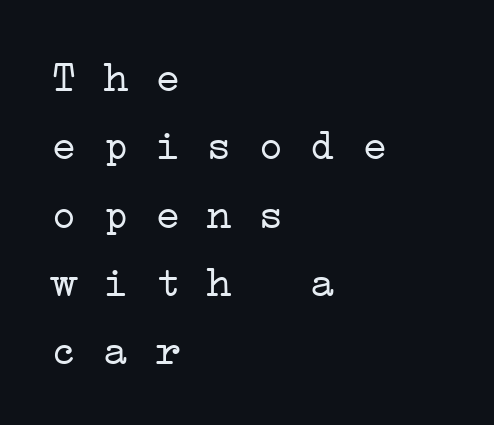
Alignment: flush left. Check where the strokes stop: tiny serifs finish them off. Stems here are at most as thick as an everyday book face. A clean baseline with only descenders dipping below it. A normal amount of white space separates one row of letters from the next.
